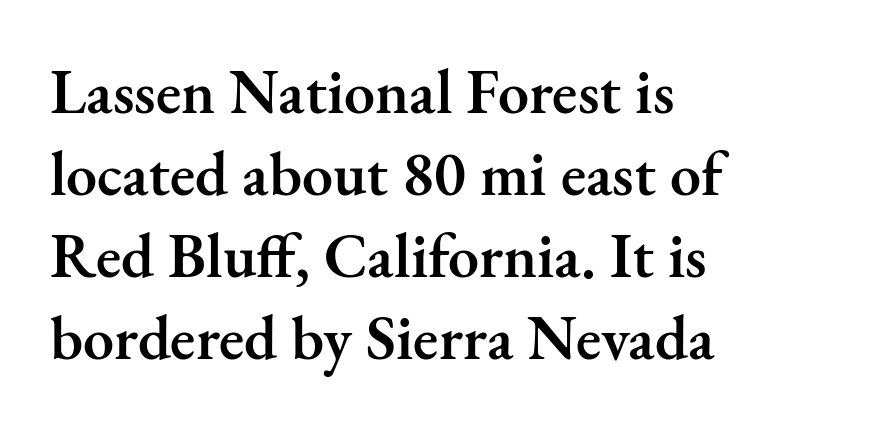
{"serif": "yes", "italic": "no", "bold": "semi", "weight": "semibold", "width": "normal", "stroke_contrast": "medium", "x_height": "small", "monospaced": "no", "underline": "no", "align": "left", "line_spacing": "normal", "line_spacing_ratio": 1.32, "letter_spacing": "normal", "letter_spacing_em": 0.0, "glyph_px": 62}
